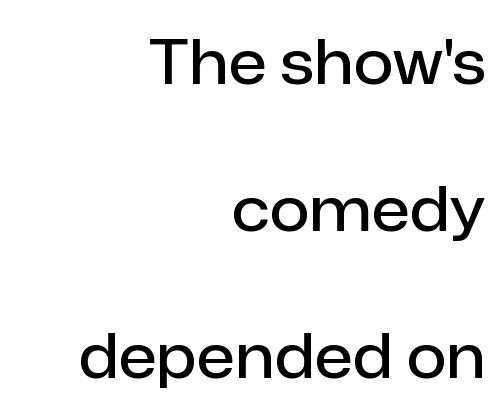
{"serif": "no", "italic": "no", "bold": "semi", "weight": "semibold", "width": "normal", "stroke_contrast": "low", "x_height": "medium", "monospaced": "no", "underline": "no", "align": "right", "line_spacing": "loose", "line_spacing_ratio": 2.37, "letter_spacing": "normal", "letter_spacing_em": 0.0, "glyph_px": 62}
